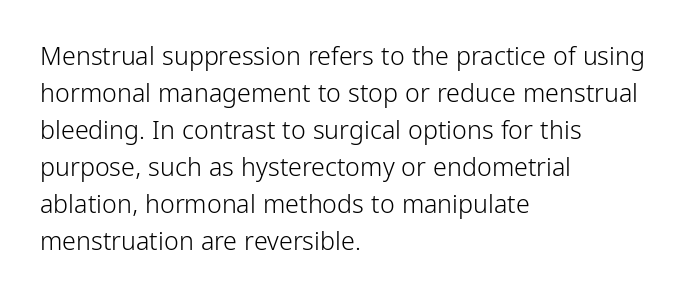
Q: Is the text bold? A: No.
Q: Is the text italic (slanted)? A: No, it is upright.
Q: Is the text underlined? A: No.
Q: How is the paragraph aligned? A: Left-aligned.
Q: Is the spacing between letters normal or unusually wide? A: Normal.
Q: Is the spacing between lines tight, normal or loose? A: Normal.
